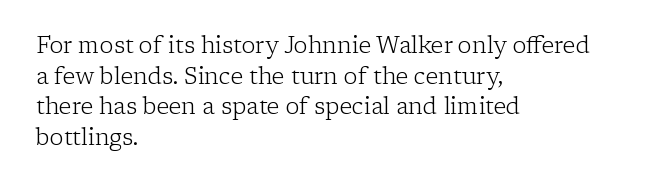
Vertical spacing — default. The text block is weighted toward the left margin, trailing off unevenly rightward. The baseline area is clear. These lines keep a tight, regular rhythm from letter to letter. No extra ink here — the face is not bold.
